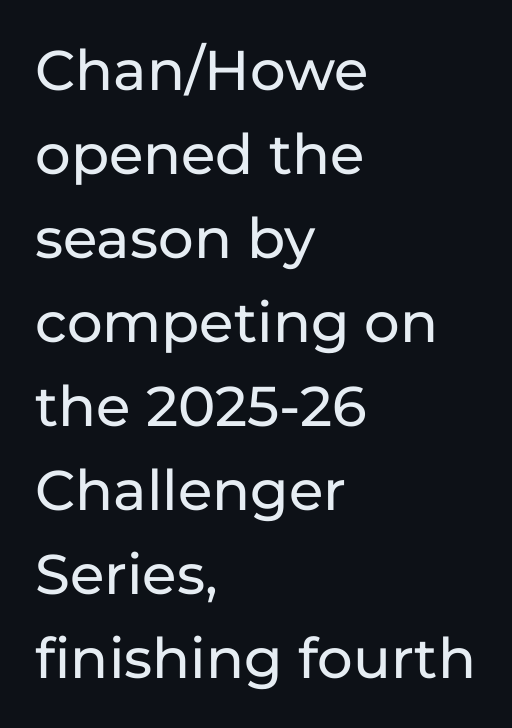
The image shows 56 px sans-serif type, upright; set left-aligned, normal line spacing (1.5x), normal letter spacing, not underlined; low stroke contrast and a medium x-height.
